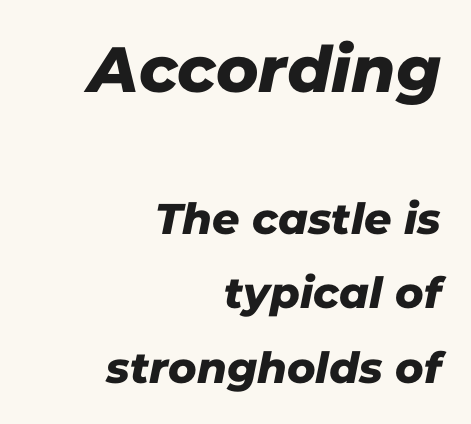
Q: Is the typeface a serif or a sans-serif typeface? A: Sans-serif.
Q: Is the text underlined? A: No.
Q: How is the paragraph aligned? A: Right-aligned.
Q: Is the spacing between letters normal or unusually wide? A: Normal.
Q: Which block of text is set in a larger size, the first (top) or the second (bottom)? A: The first (top) one.
Q: Width (condensed, normal, or wide)? A: Normal.
Q: Stroke contrast? A: Low.
Q: x-height? A: Medium.
Q: Monospaced? A: No.
